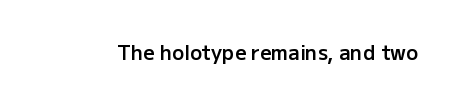
The image shows 20 px text type, upright; set normal letter spacing, not underlined.
